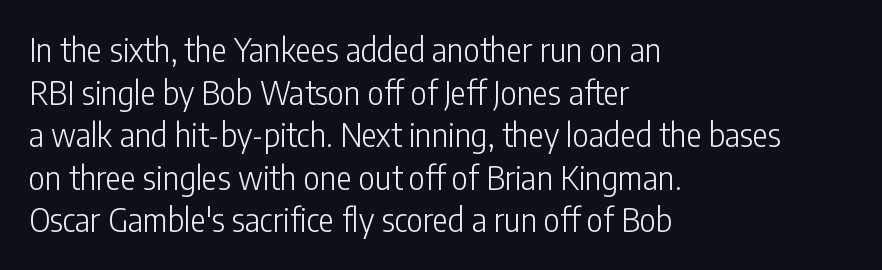
Q: Is the text bold? A: No.
Q: Is the text italic (slanted)? A: No, it is upright.
Q: Is the typeface a serif or a sans-serif typeface? A: Sans-serif.
Q: Is the text underlined? A: No.
Q: How is the paragraph aligned? A: Left-aligned.
Q: Is the spacing between letters normal or unusually wide? A: Normal.
Q: Is the spacing between lines tight, normal or loose? A: Normal.
Q: Width (condensed, normal, or wide)? A: Condensed.
Q: Stroke contrast? A: Low.
Q: x-height? A: Medium.
Q: Monospaced? A: No.
